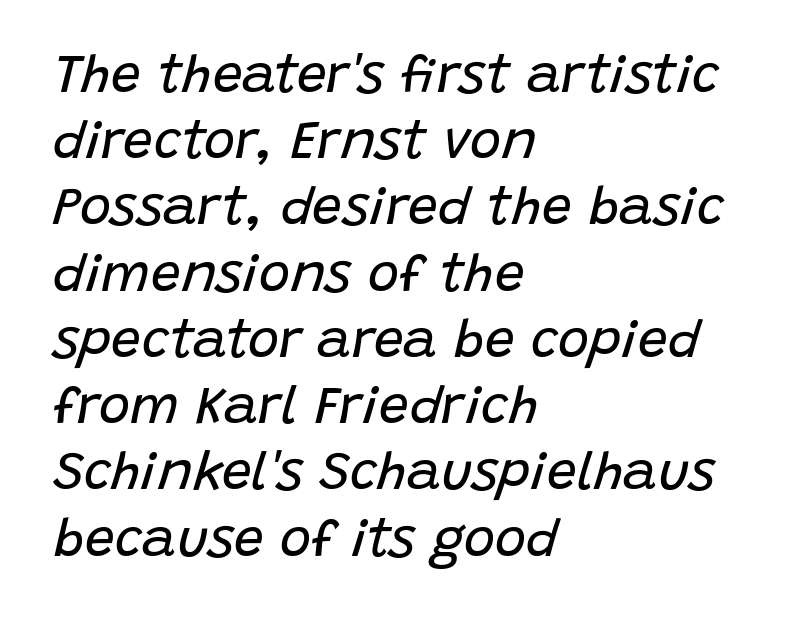
{"italic": "yes", "lean": "right", "slant_degrees": 15, "bold": "no", "weight": "regular", "width": "normal", "stroke_contrast": "low", "x_height": "large", "monospaced": "no", "underline": "no", "align": "left", "line_spacing": "normal", "line_spacing_ratio": 1.25, "letter_spacing": "normal", "letter_spacing_em": 0.0, "glyph_px": 53}
